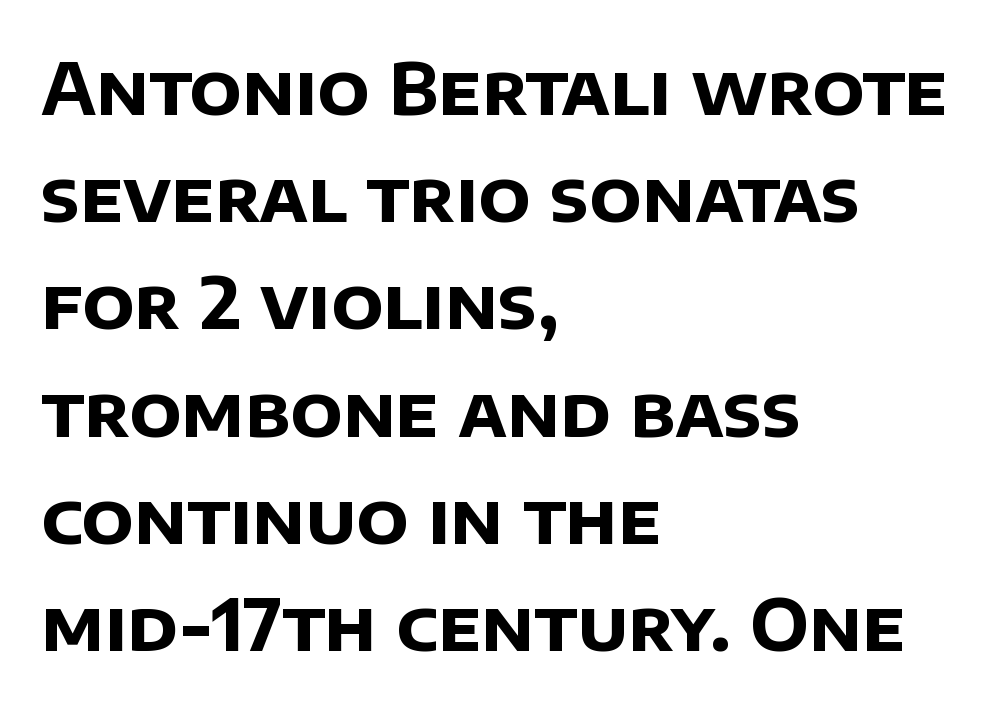
Q: Is the text bold? A: Yes.
Q: Is the typeface a serif or a sans-serif typeface? A: Sans-serif.
Q: Is the text underlined? A: No.
Q: How is the paragraph aligned? A: Left-aligned.
Q: Is the spacing between letters normal or unusually wide? A: Normal.
Q: Is the spacing between lines tight, normal or loose? A: Normal.
Q: Width (condensed, normal, or wide)? A: Normal.
Q: Stroke contrast? A: Low.
Q: x-height? A: Large.
Q: Monospaced? A: No.
